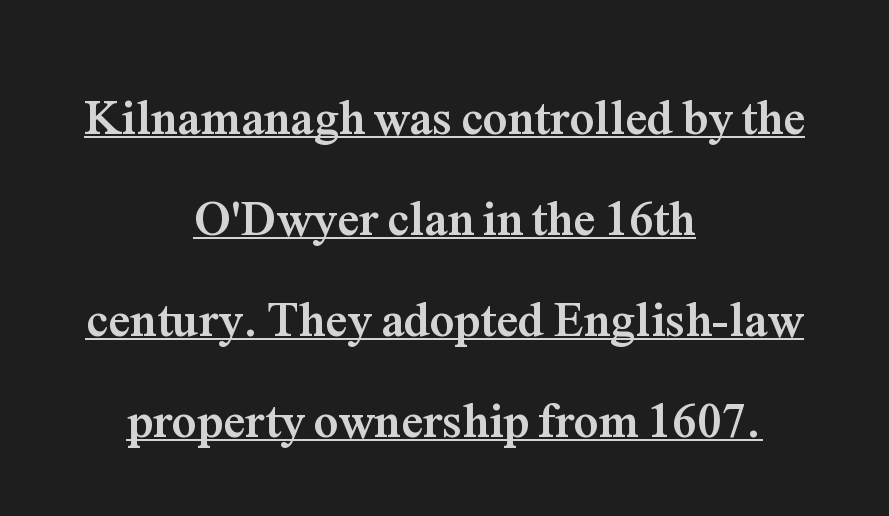
The sample has been set heavy, in full bold. Neither beginnings nor endings align; midpoints do. Yep, those are serifs on the letters. Here the designer chose a conventional face with non-uniform glyph widths. Inter-character spacing is left at the font's built-in metrics. The block of text is sparse from top to bottom, with ample space between rows.
